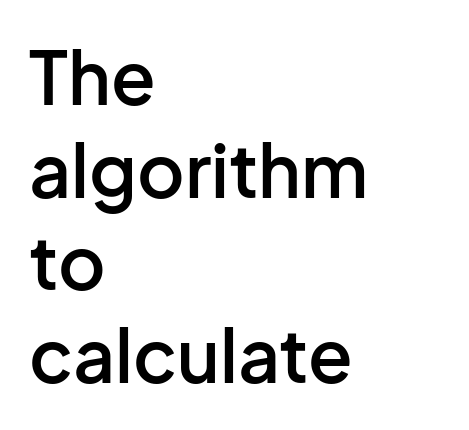
Do the characters align in a grid? No, the font is proportional. The letters sit at their default tracking, neither squeezed nor spread. This is the regular roman posture of the typeface. Serifs: no, the terminals of the letterforms are clean. The text block is weighted toward the left margin, trailing off unevenly rightward. Regular leading.
